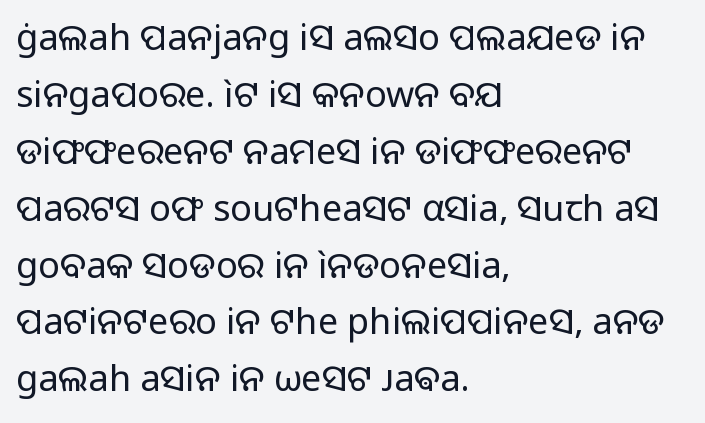
Look at the bottom of the vertical strokes: they stop flat, with no serifs. The passage shown stacks its lines at a standard gap. The compositor pushed each line to the left boundary. Unbolded letterforms with no extra heft. Tracking value appears to be zero — textbook default spacing.
